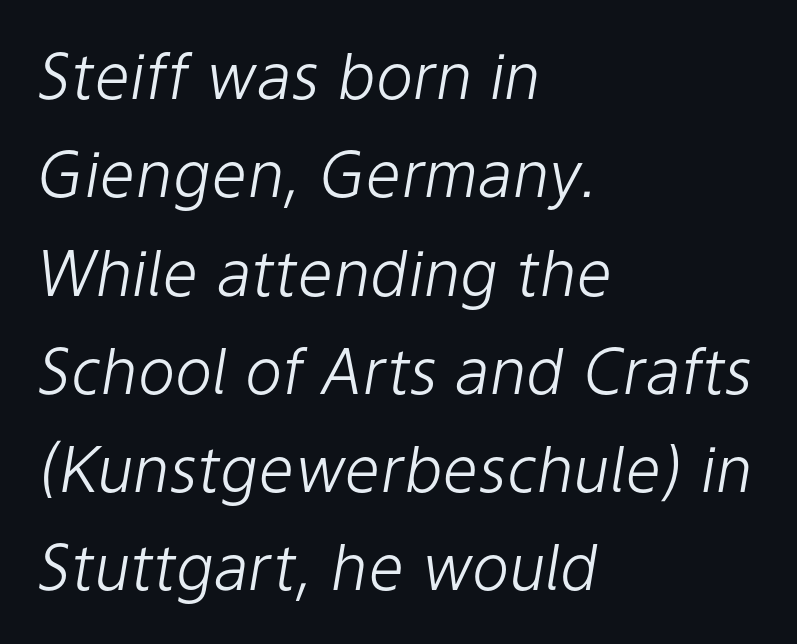
Q: Is the text bold? A: No.
Q: Is the text italic (slanted)? A: Yes, it leans right by about 9 degrees.
Q: Is the text underlined? A: No.
Q: How is the paragraph aligned? A: Left-aligned.
Q: Is the spacing between letters normal or unusually wide? A: Normal.
Q: Is the spacing between lines tight, normal or loose? A: Normal.
Q: Width (condensed, normal, or wide)? A: Normal.
Q: Stroke contrast? A: Low.
Q: x-height? A: Medium.
Q: Monospaced? A: No.
